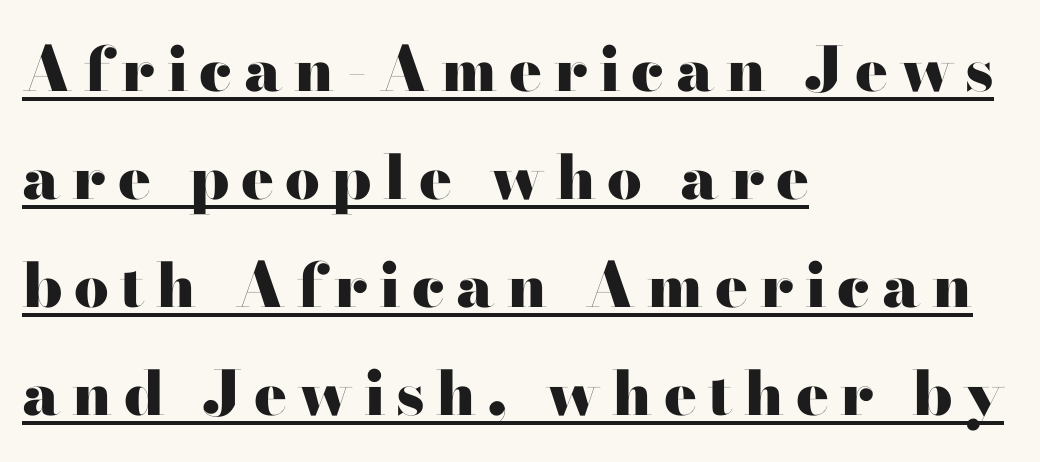
The image shows 61 px heavy, wide serif type, upright; set left-aligned, line spacing 1.77x, underlined; high stroke contrast and a small x-height.
